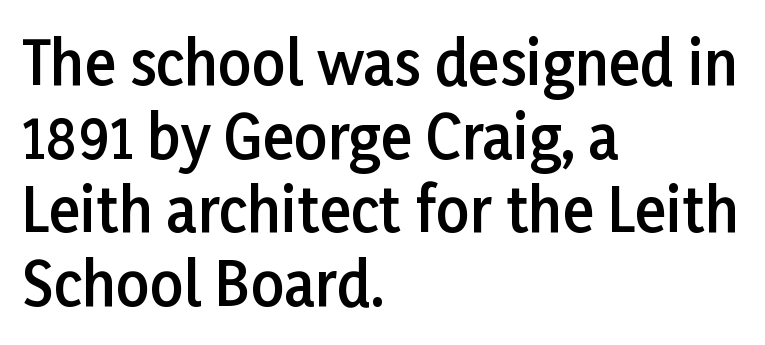
The image shows 59 px semibold sans-serif type, upright; set left-aligned, normal line spacing (1.25x), normal letter spacing, not underlined; low stroke contrast and a medium x-height.
